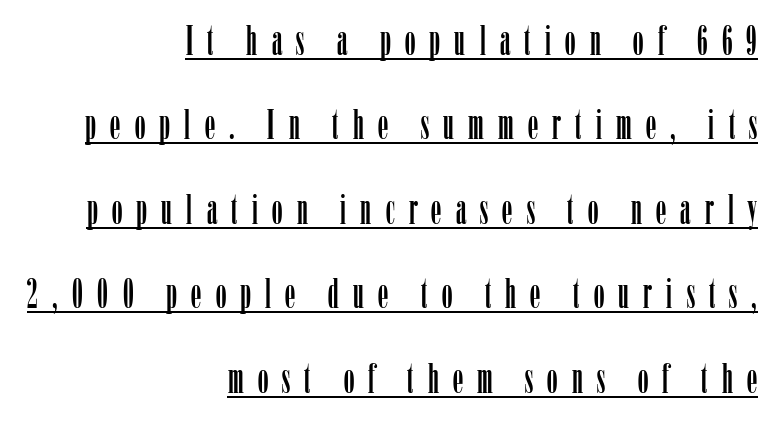
Line ends are locked; line starts wander. The face used here appears with an underline applied. The rendering uses natural spacing where letterforms have individual widths. This sample uses an upright cut, with every glyph sitting square on the baseline. Does the leading feel generous? Absolutely, it's lavish.
